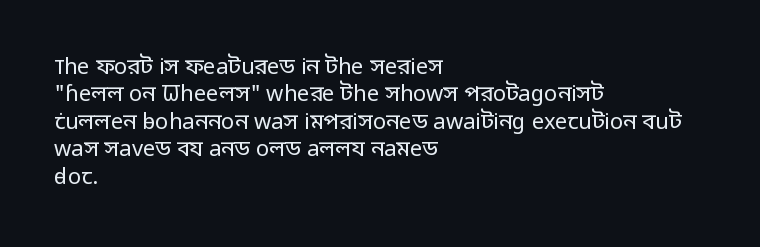
Q: Is the text bold? A: No.
Q: Is the text italic (slanted)? A: No, it is upright.
Q: Is the text underlined? A: No.
Q: How is the paragraph aligned? A: Left-aligned.
Q: Is the spacing between letters normal or unusually wide? A: Normal.
Q: Is the spacing between lines tight, normal or loose? A: Normal.
